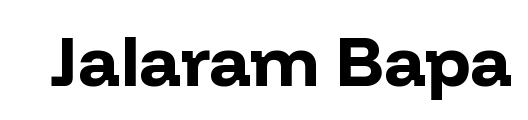
The image shows 70 px bold sans-serif type, upright; set normal letter spacing, not underlined; low stroke contrast and a medium x-height.
